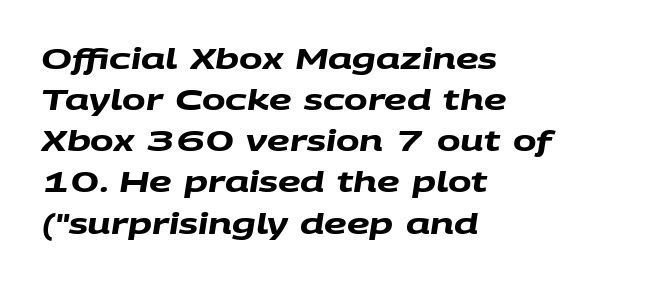
Each new line begins a customary step beneath the previous one. The passage shown is typed in a proportional face where columns would drift. Every row of glyphs begins at an identical x-position on the left. The letters sit at their default tracking, neither squeezed nor spread. The letters are bold, with thick, heavy strokes.
